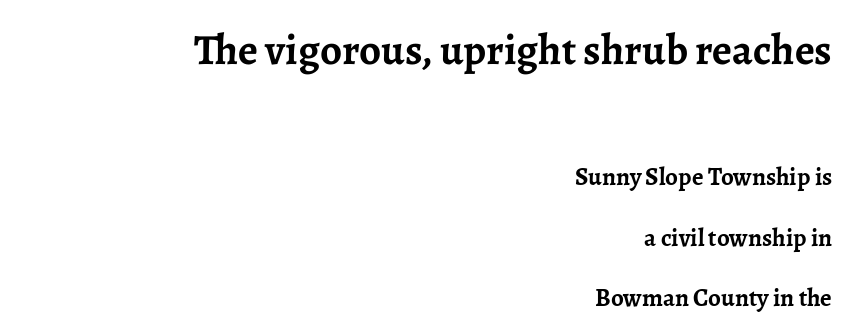
The image shows 43 px semibold serif type, upright; set right-aligned, loose line spacing (2.43x), normal letter spacing, not underlined; the first (top) block is 1.72x larger; low stroke contrast and a medium x-height.
